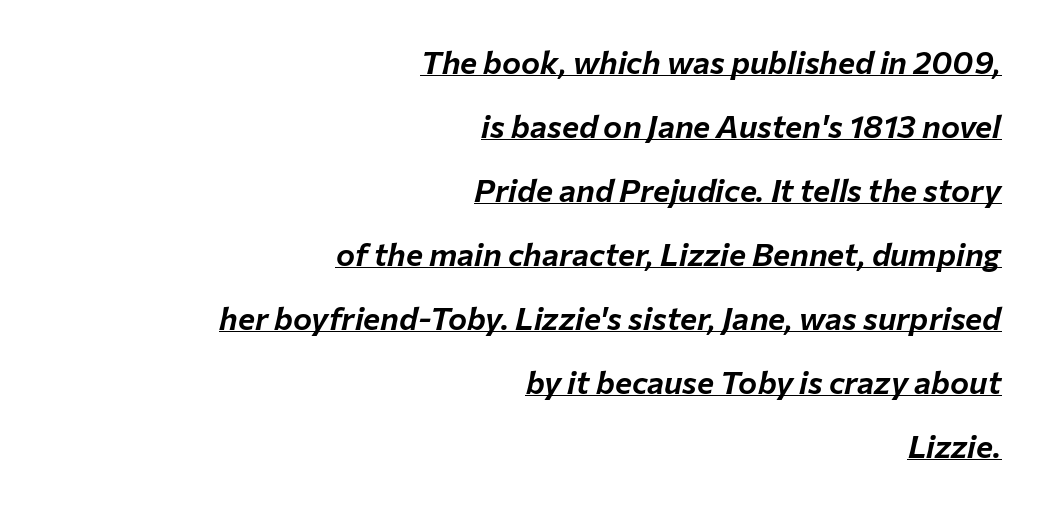
Q: Is the text italic (slanted)? A: Yes, it leans right by about 12 degrees.
Q: Is the text underlined? A: Yes.
Q: How is the paragraph aligned? A: Right-aligned.
Q: Is the spacing between letters normal or unusually wide? A: Normal.
Q: Is the spacing between lines tight, normal or loose? A: Loose.
Q: Width (condensed, normal, or wide)? A: Normal.
Q: Stroke contrast? A: Low.
Q: x-height? A: Medium.
Q: Monospaced? A: No.
